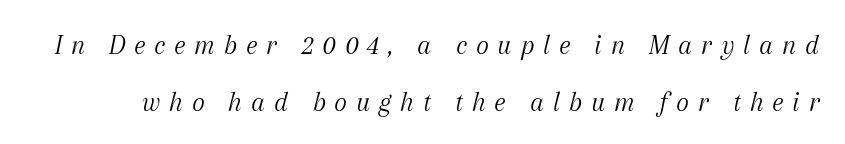
The image shows 28 px light serif type, italic (leaning right); set loose line spacing (2.02x), unusually wide letter spacing (+0.3 em), not underlined; medium stroke contrast and a medium x-height.
